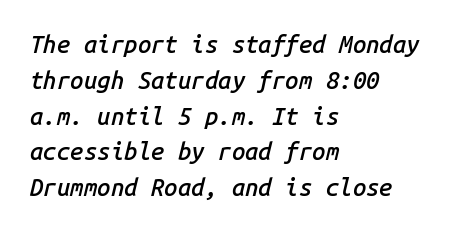
Tall strokes in this sample are angled rather than plumb. Each word holds together tightly as a unit, with standard inter-letter gaps. Visually the block forms a straight wall on the left and a jagged coastline on the right. Line spacing here is normal.
